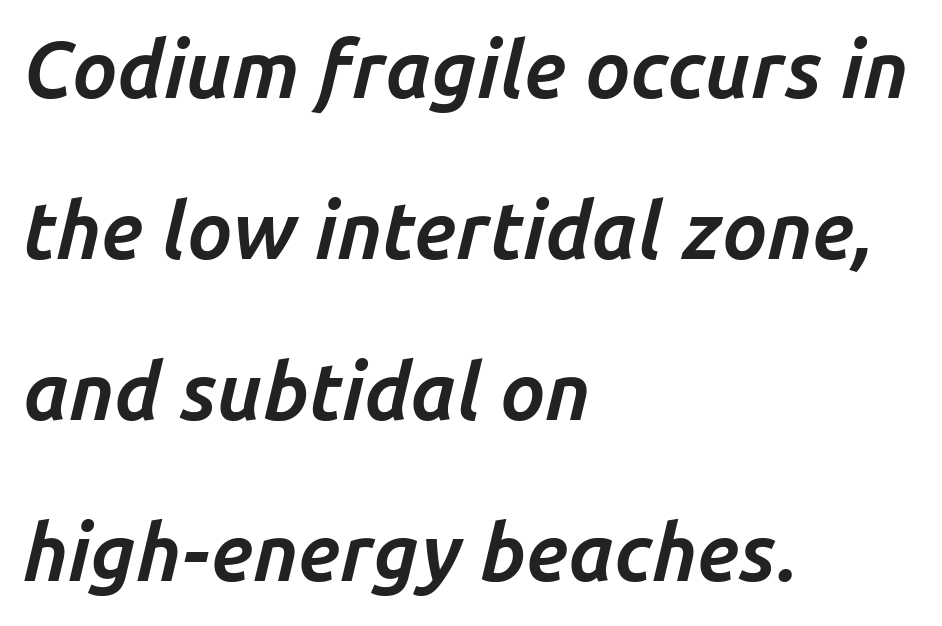
{"italic": "yes", "lean": "right", "slant_degrees": 14, "bold": "yes", "weight": "bold", "width": "normal", "stroke_contrast": "low", "x_height": "medium", "monospaced": "no", "underline": "no", "align": "left", "line_spacing": "loose", "line_spacing_ratio": 2.04, "letter_spacing": "normal", "letter_spacing_em": 0.0, "glyph_px": 79}
